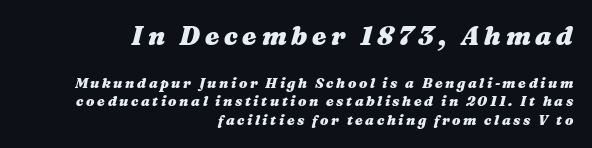
The image shows 26 px bold type, italic (leaning right); set right-aligned, normal line spacing (1.31x), not underlined; the first (top) block is 1.86x larger.
